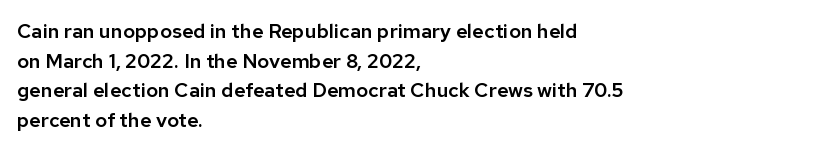
Q: Is the text italic (slanted)? A: No, it is upright.
Q: Is the text underlined? A: No.
Q: How is the paragraph aligned? A: Left-aligned.
Q: Is the spacing between letters normal or unusually wide? A: Normal.
Q: Is the spacing between lines tight, normal or loose? A: Normal.
